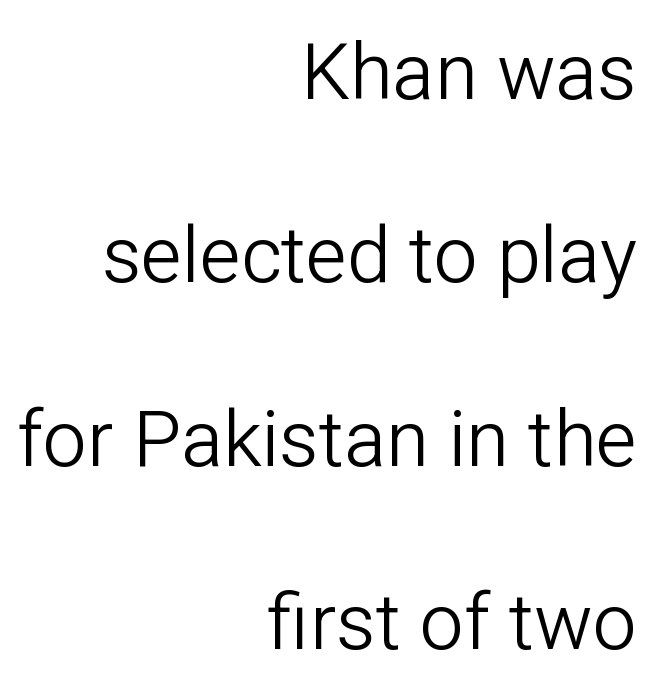
{"serif": "no", "italic": "no", "bold": "no", "weight": "light", "width": "normal", "stroke_contrast": "low", "x_height": "medium", "monospaced": "no", "underline": "no", "align": "right", "line_spacing": "loose", "line_spacing_ratio": 2.35, "letter_spacing": "normal", "letter_spacing_em": 0.0, "glyph_px": 78}
